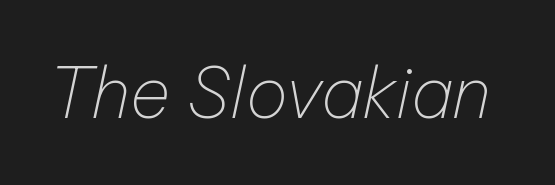
Q: Is the text bold? A: No.
Q: Is the text italic (slanted)? A: Yes, it leans right by about 12 degrees.
Q: Is the text underlined? A: No.
Q: Is the spacing between letters normal or unusually wide? A: Normal.
Q: Width (condensed, normal, or wide)? A: Normal.
Q: Stroke contrast? A: Low.
Q: x-height? A: Medium.
Q: Monospaced? A: No.
